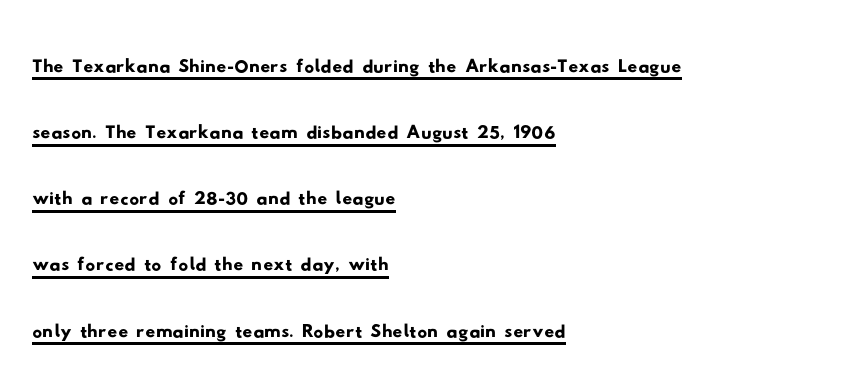
The image shows 49 px wide sans-serif type; set left-aligned, normal line spacing (1.35x), normal letter spacing, underlined; low stroke contrast and a small x-height.
